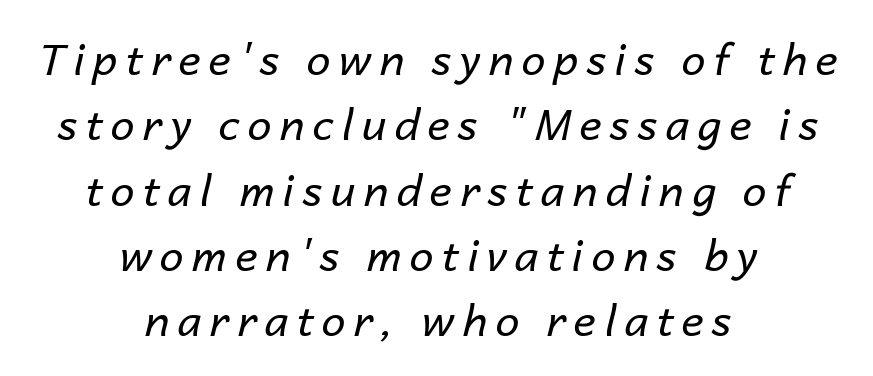
{"italic": "yes", "lean": "right", "slant_degrees": 14, "bold": "no", "weight": "regular", "width": "normal", "stroke_contrast": "low", "x_height": "medium", "monospaced": "no", "underline": "no", "align": "center", "line_spacing": "normal", "line_spacing_ratio": 1.52, "glyph_px": 43}
